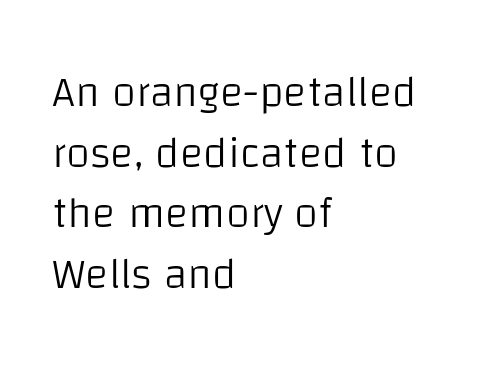
Q: Is the text bold? A: No.
Q: Is the text italic (slanted)? A: No, it is upright.
Q: Is the typeface a serif or a sans-serif typeface? A: Sans-serif.
Q: Is the text underlined? A: No.
Q: How is the paragraph aligned? A: Left-aligned.
Q: Is the spacing between letters normal or unusually wide? A: Normal.
Q: Is the spacing between lines tight, normal or loose? A: Normal.
Q: Width (condensed, normal, or wide)? A: Normal.
Q: Stroke contrast? A: Low.
Q: x-height? A: Large.
Q: Monospaced? A: No.
